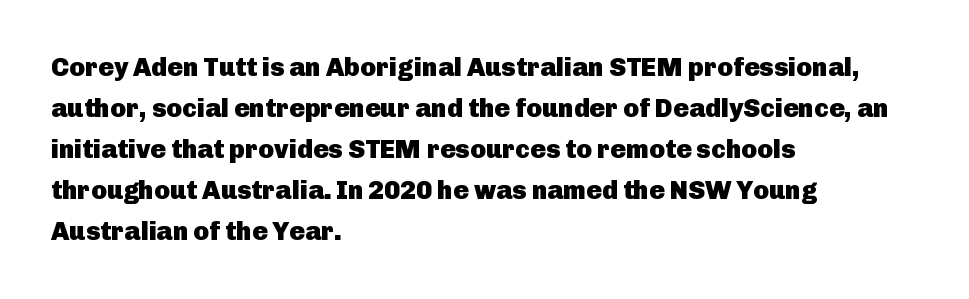
Q: Is the text bold? A: Yes.
Q: Is the text italic (slanted)? A: No, it is upright.
Q: Is the text underlined? A: No.
Q: How is the paragraph aligned? A: Left-aligned.
Q: Is the spacing between letters normal or unusually wide? A: Normal.
Q: Is the spacing between lines tight, normal or loose? A: Normal.
